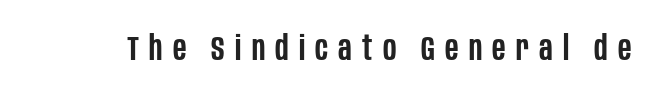
Q: Is the text bold? A: Semi-bold.
Q: Is the text italic (slanted)? A: No, it is upright.
Q: Is the typeface a serif or a sans-serif typeface? A: Sans-serif.
Q: Is the text underlined? A: No.
Q: Is the spacing between letters normal or unusually wide? A: Unusually wide.
Q: Width (condensed, normal, or wide)? A: Condensed.
Q: Stroke contrast? A: Low.
Q: x-height? A: Large.
Q: Monospaced? A: No.
